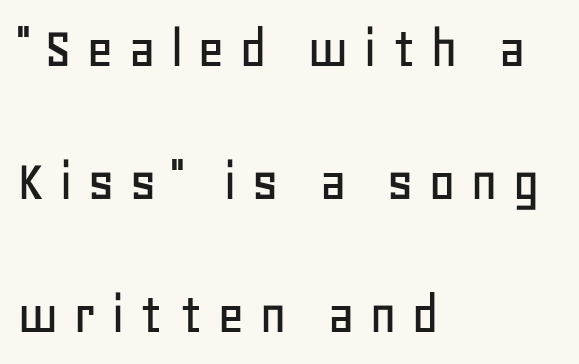
{"serif": "no", "italic": "no", "width": "normal", "stroke_contrast": "low", "x_height": "large", "monospaced": "no", "underline": "no", "align": "left", "line_spacing": "loose", "line_spacing_ratio": 2.22, "letter_spacing": "wide", "letter_spacing_em": 0.23, "glyph_px": 60}
